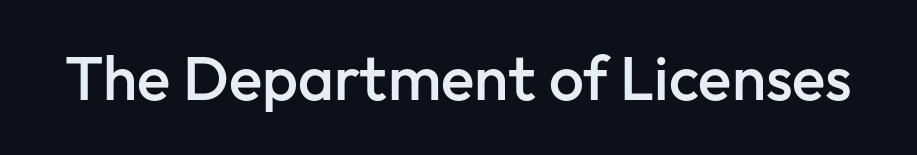
The image shows 62 px semibold sans-serif type, upright; set normal letter spacing, not underlined; low stroke contrast and a medium x-height.
